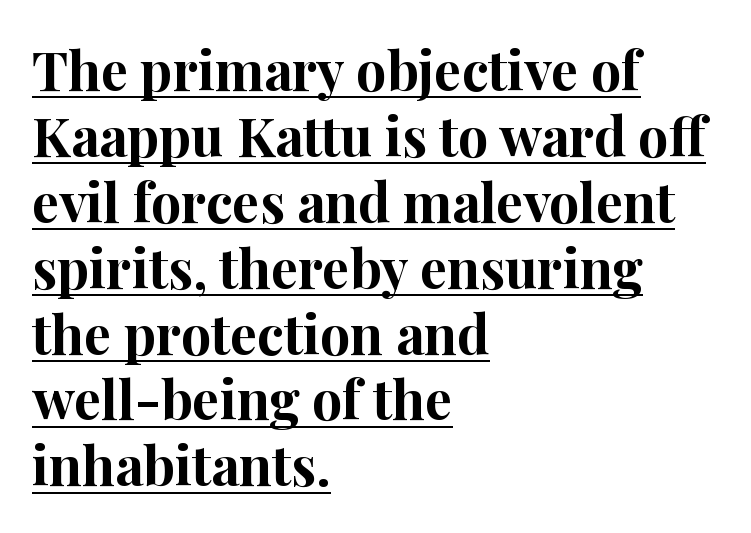
Q: Is the text bold? A: Yes.
Q: Is the text italic (slanted)? A: No, it is upright.
Q: Is the typeface a serif or a sans-serif typeface? A: Serif.
Q: Is the text underlined? A: Yes.
Q: How is the paragraph aligned? A: Left-aligned.
Q: Is the spacing between letters normal or unusually wide? A: Normal.
Q: Width (condensed, normal, or wide)? A: Normal.
Q: Stroke contrast? A: High.
Q: x-height? A: Medium.
Q: Monospaced? A: No.
